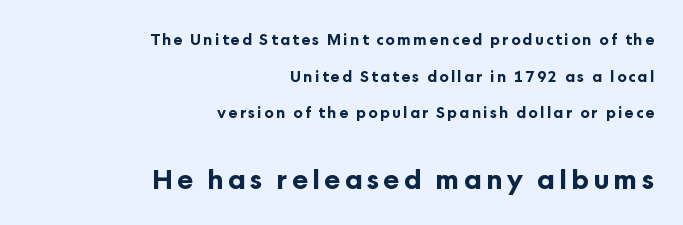
Style check: upright. One-word summary of the alignment: right. Small over large — that's the arrangement of the two blocks here. Horizontal bands of white between lines are thick stripes. Stroke thickness is high; the sample reads as a true bold. Beneath every word, the page is bare.
